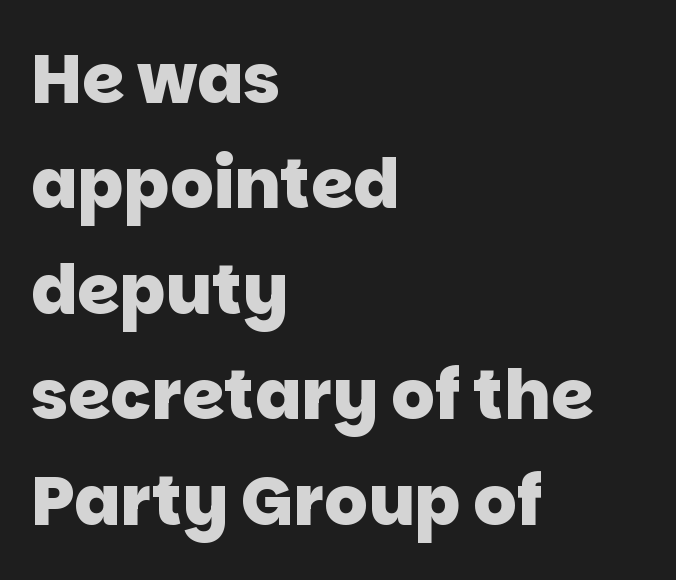
{"serif": "no", "bold": "yes", "weight": "heavy", "width": "normal", "stroke_contrast": "low", "x_height": "large", "monospaced": "no", "underline": "no", "align": "left", "line_spacing": "normal", "line_spacing_ratio": 1.55, "letter_spacing": "normal", "letter_spacing_em": 0.0, "glyph_px": 68}
